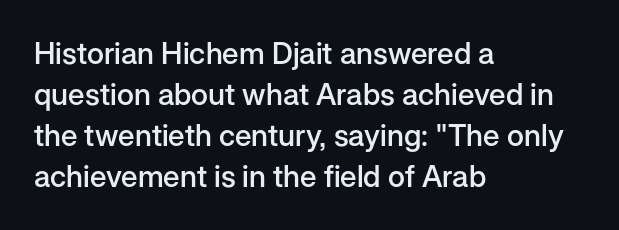
Line spacing here is normal. Beneath every word, the page is bare. The paragraph shown leans on its left margin. These lines are rendered in a variable-pitch font. Every stem runs plumb, perpendicular to the baseline.
